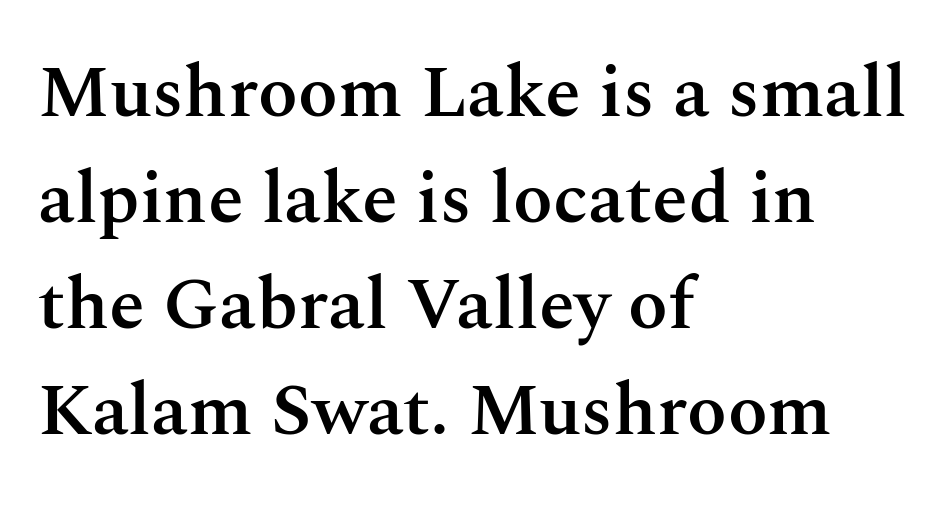
{"serif": "yes", "italic": "no", "bold": "semi", "weight": "semibold", "width": "normal", "stroke_contrast": "medium", "x_height": "medium", "monospaced": "no", "underline": "no", "align": "left", "line_spacing": "normal", "line_spacing_ratio": 1.45, "letter_spacing": "normal", "letter_spacing_em": 0.0, "glyph_px": 73}
